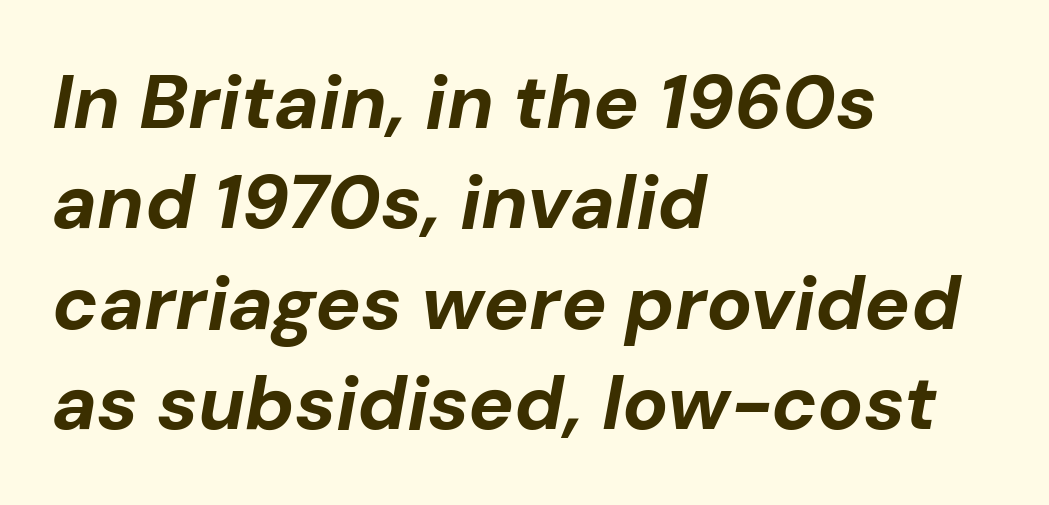
The rendering applies a slant to the glyphs. The block of text has a typical density, with ordinary space between rows. The face used here is rendered with its standard letterfit. Has an underline been added? It has not.
